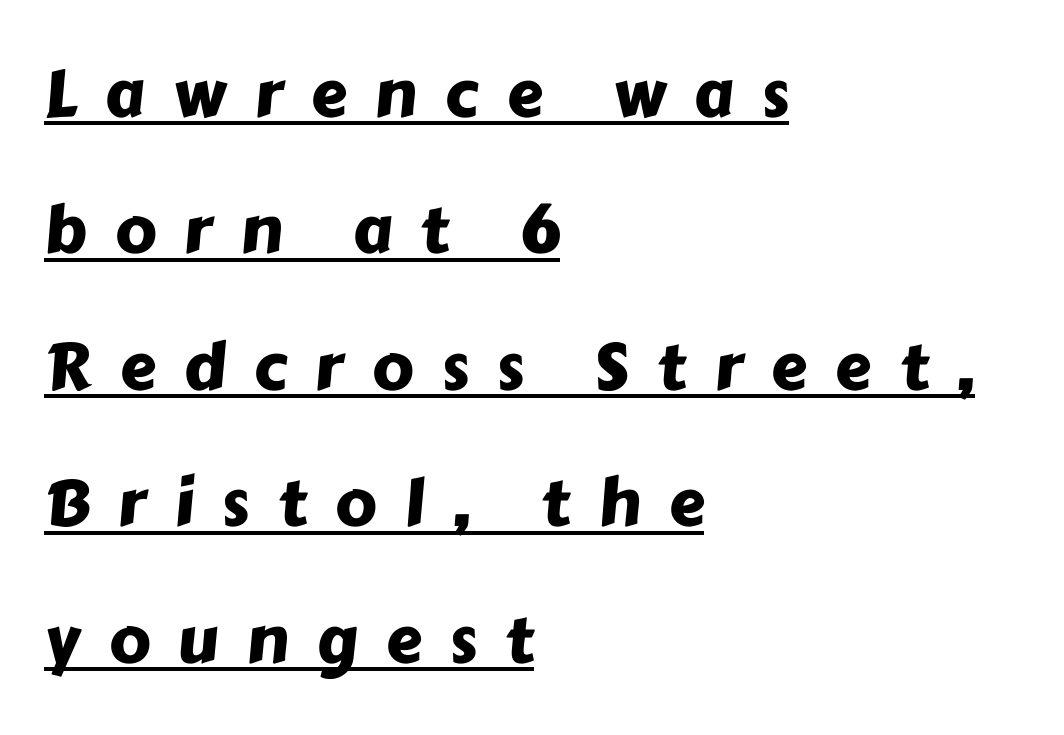
The image shows 65 px sans-serif type; set left-aligned, loose line spacing (2.1x), unusually wide letter spacing (+0.43 em), underlined; low stroke contrast and a medium x-height.
